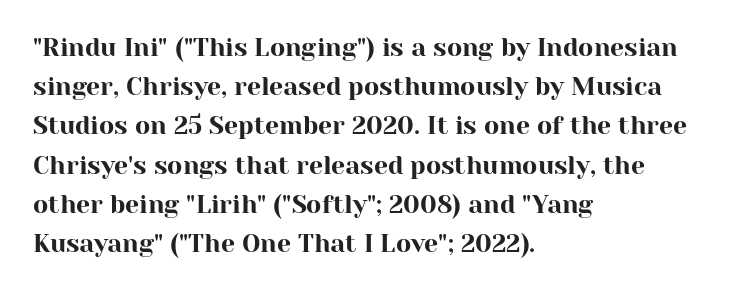
Q: Is the text italic (slanted)? A: No, it is upright.
Q: Is the text underlined? A: No.
Q: How is the paragraph aligned? A: Left-aligned.
Q: Is the spacing between letters normal or unusually wide? A: Normal.
Q: Is the spacing between lines tight, normal or loose? A: Normal.
